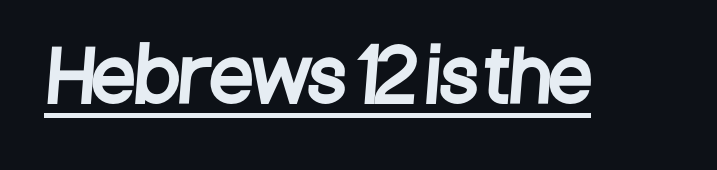
{"serif": "no", "width": "condensed", "stroke_contrast": "low", "x_height": "large", "monospaced": "no", "underline": "yes", "letter_spacing": "normal", "letter_spacing_em": 0.0, "glyph_px": 70}
